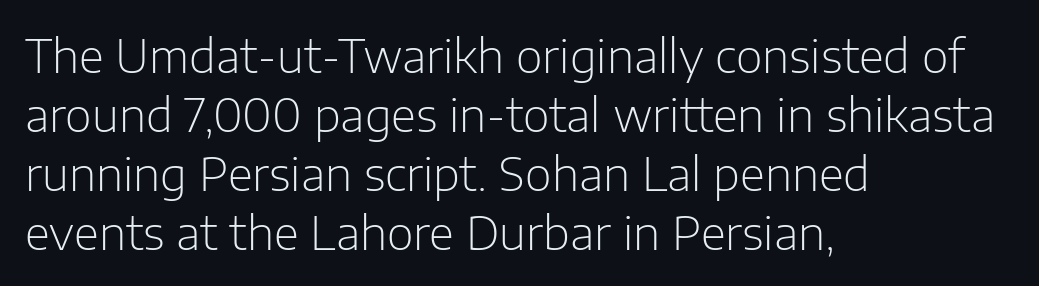
Q: Is the text bold? A: No.
Q: Is the text italic (slanted)? A: No, it is upright.
Q: Is the typeface a serif or a sans-serif typeface? A: Sans-serif.
Q: Is the text underlined? A: No.
Q: How is the paragraph aligned? A: Left-aligned.
Q: Is the spacing between letters normal or unusually wide? A: Normal.
Q: Is the spacing between lines tight, normal or loose? A: Normal.
Q: Width (condensed, normal, or wide)? A: Normal.
Q: Stroke contrast? A: Low.
Q: x-height? A: Medium.
Q: Monospaced? A: No.
